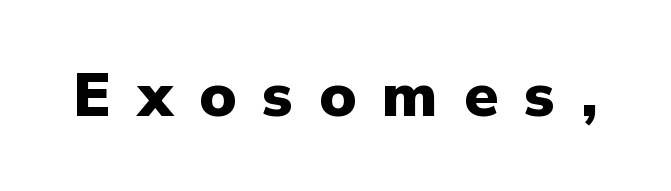
Q: Is the text bold? A: Yes.
Q: Is the text italic (slanted)? A: No, it is upright.
Q: Is the typeface a serif or a sans-serif typeface? A: Sans-serif.
Q: Is the text underlined? A: No.
Q: Is the spacing between letters normal or unusually wide? A: Unusually wide.
Q: Width (condensed, normal, or wide)? A: Normal.
Q: Stroke contrast? A: Low.
Q: x-height? A: Medium.
Q: Monospaced? A: No.
